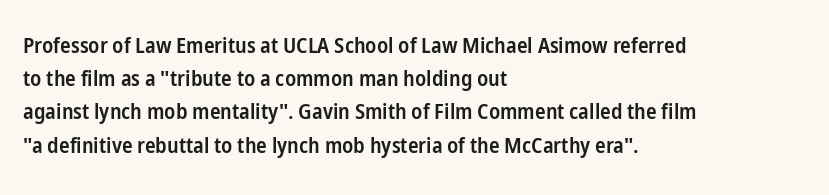
Q: Is the text bold? A: Semi-bold.
Q: Is the text italic (slanted)? A: No, it is upright.
Q: Is the text underlined? A: No.
Q: How is the paragraph aligned? A: Left-aligned.
Q: Is the spacing between letters normal or unusually wide? A: Normal.
Q: Is the spacing between lines tight, normal or loose? A: Normal.
